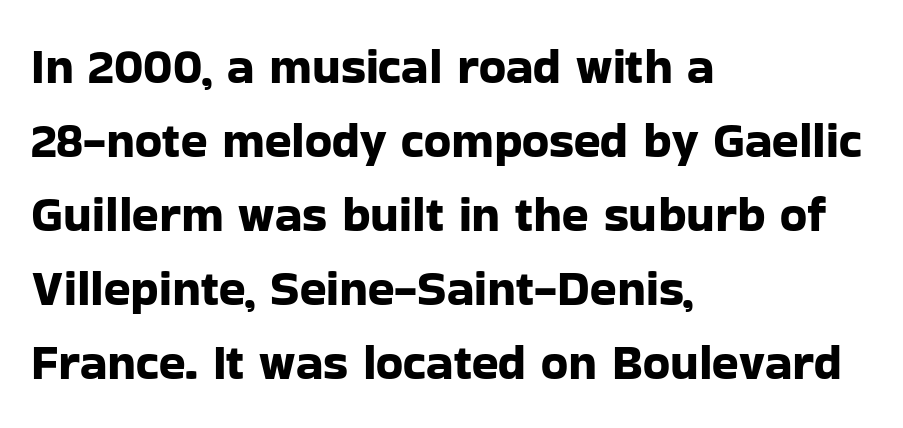
The image shows 49 px sans-serif type, upright; set left-aligned, normal line spacing (1.51x), normal letter spacing, not underlined; low stroke contrast and a medium x-height.
